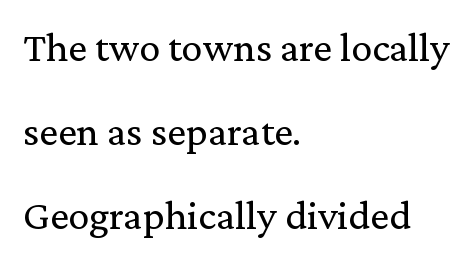
The image shows 42 px regular-weight serif type, upright; set left-aligned, loose line spacing (2.0x), normal letter spacing, not underlined; low stroke contrast and a medium x-height.
